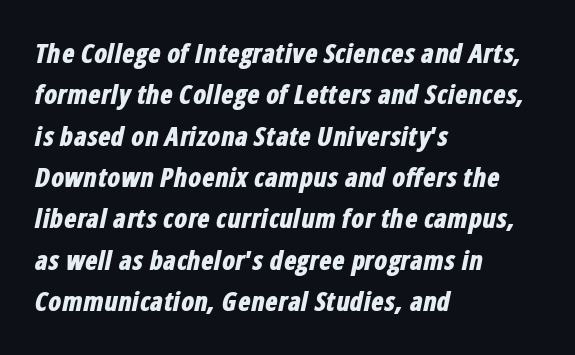
Q: Is the text bold? A: Yes.
Q: Is the text italic (slanted)? A: Yes, it leans right by about 12 degrees.
Q: Is the text underlined? A: No.
Q: How is the paragraph aligned? A: Left-aligned.
Q: Is the spacing between letters normal or unusually wide? A: Normal.
Q: Is the spacing between lines tight, normal or loose? A: Normal.
